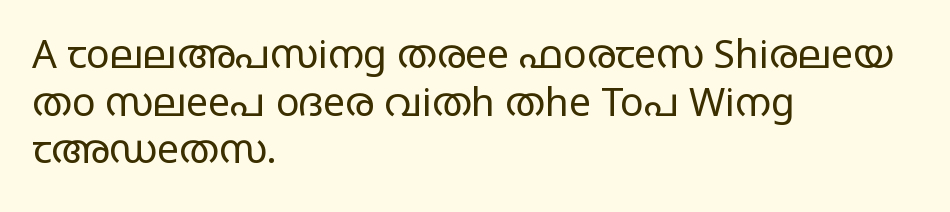
Plain, unruled lines of type. Typographically, this falls in the sans-serif category. These lines were composed using upright roman letters. Tracking here is standard; glyphs follow each other at the usual distance. The paragraph has a hard left edge and a soft right edge. On a weight scale, this lands at 450 or below.
